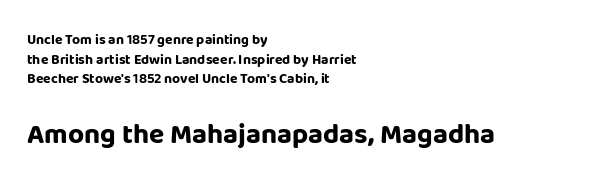
The image shows 28 px bold sans-serif type, upright; set left-aligned, normal line spacing (1.41x), normal letter spacing, not underlined; the second (bottom) block is 2.0x larger; low stroke contrast and a large x-height.
